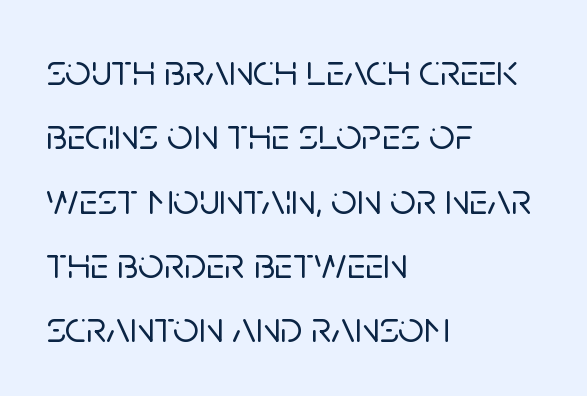
The line texture is even and compact thanks to regular tracking. It's the straight-up-and-down kind of type. A typesetter would call this proportional, since set widths differ per character. This sample keeps an unexceptional amount of space between lines. The passage shown is not underscored anywhere.
